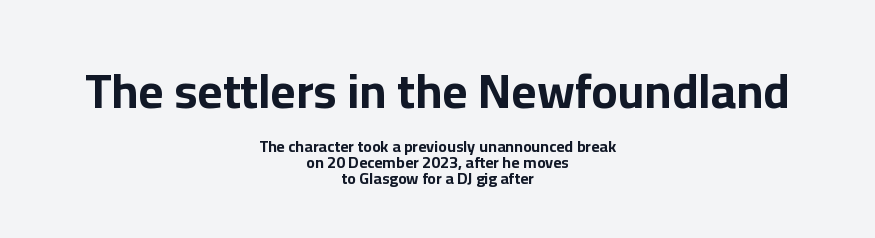
Q: Is the text bold? A: Yes.
Q: Is the text italic (slanted)? A: No, it is upright.
Q: Is the typeface a serif or a sans-serif typeface? A: Sans-serif.
Q: Is the text underlined? A: No.
Q: How is the paragraph aligned? A: Centered.
Q: Is the spacing between letters normal or unusually wide? A: Normal.
Q: Is the spacing between lines tight, normal or loose? A: Tight.
Q: Which block of text is set in a larger size, the first (top) or the second (bottom)? A: The first (top) one.
Q: Width (condensed, normal, or wide)? A: Normal.
Q: Stroke contrast? A: Low.
Q: x-height? A: Medium.
Q: Monospaced? A: No.
